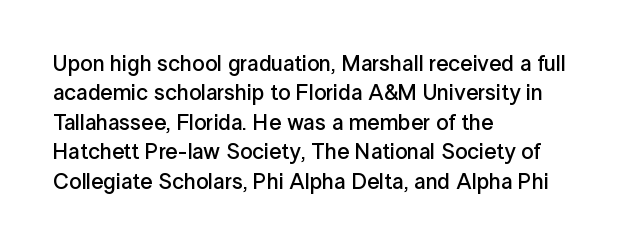
{"italic": "no", "bold": "semi", "underline": "no", "align": "left", "line_spacing": "normal", "line_spacing_ratio": 1.34, "letter_spacing": "normal", "letter_spacing_em": 0.0, "glyph_px": 22}
